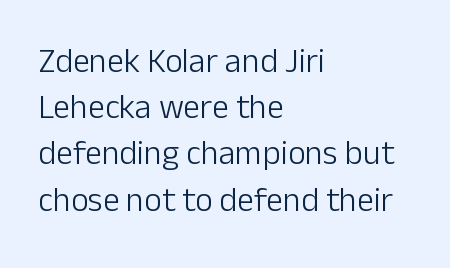
Here the designer chose a conventional face with non-uniform glyph widths. Compared with typical body copy, the letter spacing here is the same. Visually the block forms a straight wall on the left and a jagged coastline on the right. This sample keeps an unexceptional amount of space between lines. Stems here are at most as thick as an everyday book face.
